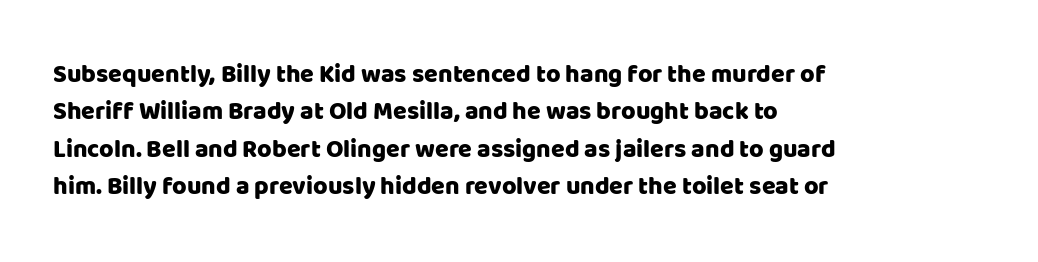
The image shows 25 px text type, upright; set left-aligned, normal line spacing (1.5x), normal letter spacing, not underlined.
